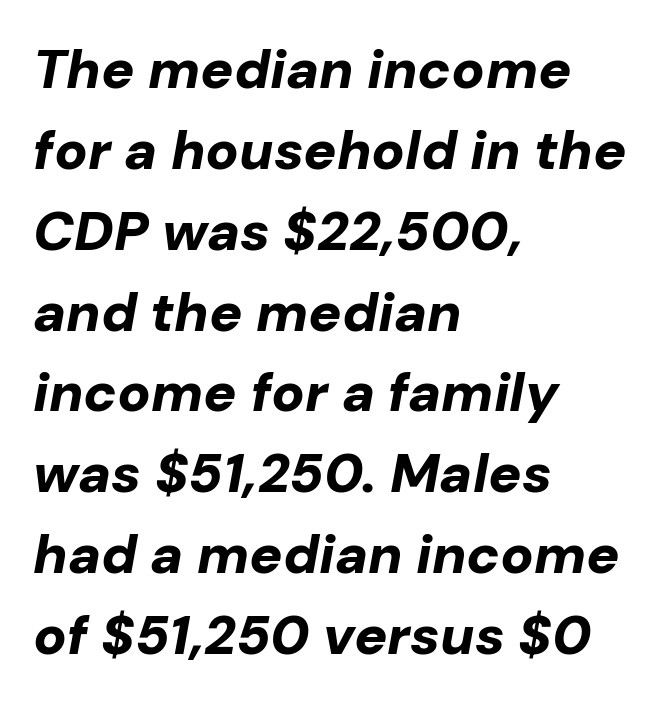
The image shows 55 px bold type, italic (leaning right); set left-aligned, normal line spacing (1.47x), normal letter spacing, not underlined; low stroke contrast and a medium x-height.
